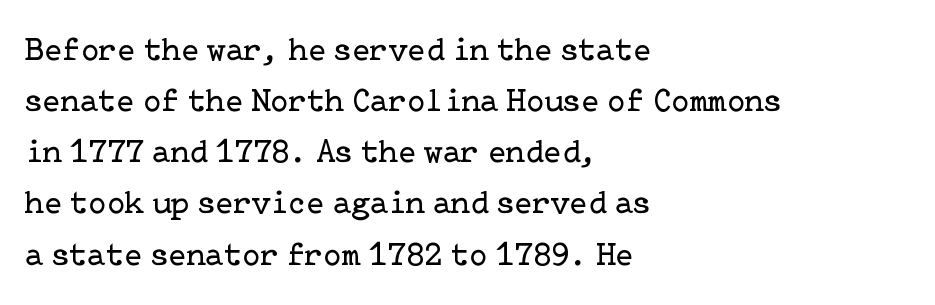
The image shows 33 px regular-weight serif type, upright; set left-aligned, normal line spacing (1.55x), normal letter spacing, not underlined; low stroke contrast and a medium x-height.
